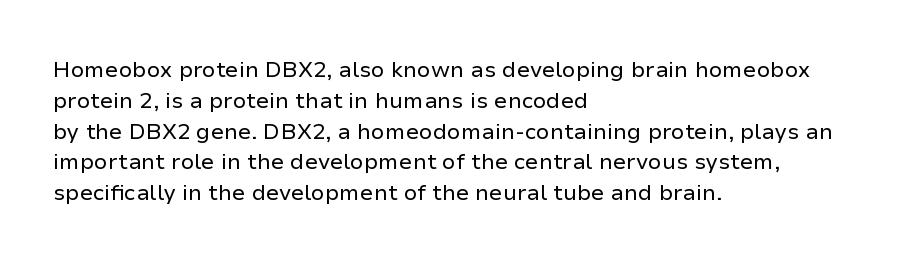
The image shows 22 px text type, upright; set left-aligned, normal line spacing (1.4x), normal letter spacing, not underlined.
